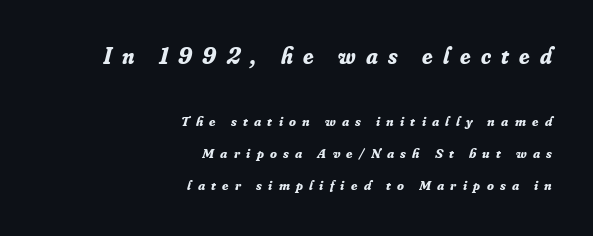
Tall strokes in this sample are angled rather than plumb. Rows of type keep a wide berth in the vertical direction. Compared with an ordinary text face, these strokes are far heavier — a full bold. How are the letters spaced? Widely, with obvious added tracking. The typesetter chose a ragged-left arrangement here. Does the bottom block carry the larger type? No, the top block does.
